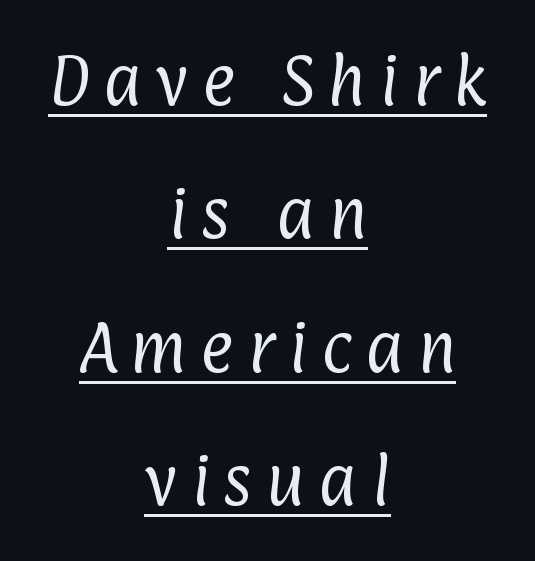
The image shows 57 px regular-weight, condensed sans-serif type; set centered, loose line spacing (2.34x), unusually wide letter spacing (+0.24 em), underlined; low stroke contrast and a medium x-height.
